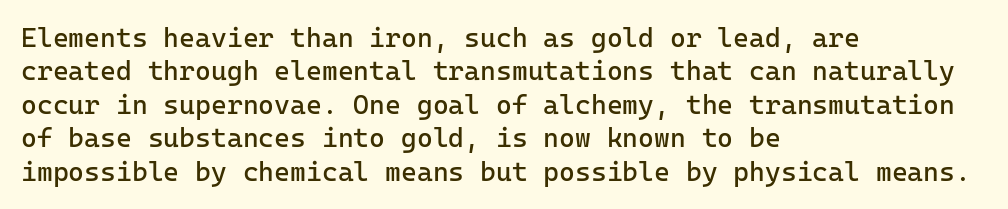
No letter is thick-stroked: the sample isn't bold. This rendering leaves character spacing at its baseline value. A bare baseline throughout the passage. Line beginnings align vertically; line endings do not. This sample uses an upright cut, with every glyph sitting square on the baseline.
